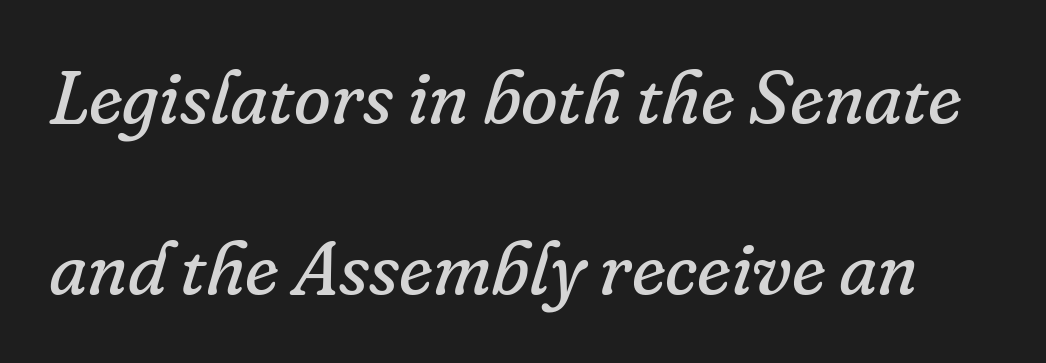
The image shows 75 px regular-weight serif type, italic (leaning right); set loose line spacing (2.28x), normal letter spacing, not underlined; low stroke contrast and a small x-height.
